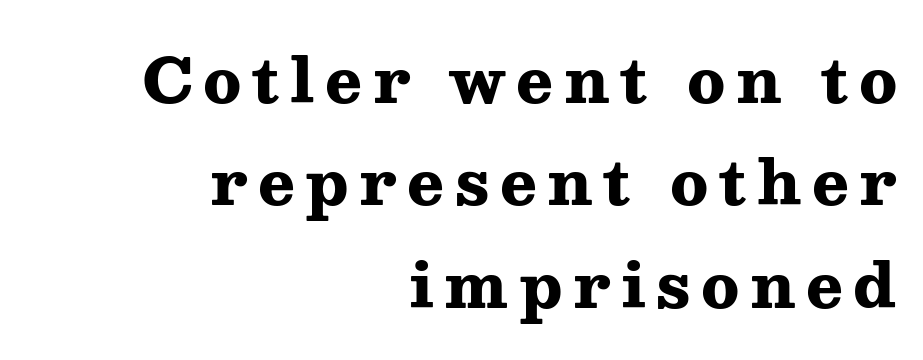
What kind of face is this? One with serifs. Students, this is bold: see how much ink each stroke carries. This sample keeps an unexceptional amount of space between lines. In CSS terms this would be text-align: right. The string is rendered with underlining switched off. Is this a fixed-width face? No — the glyphs have proportional, varying widths.
